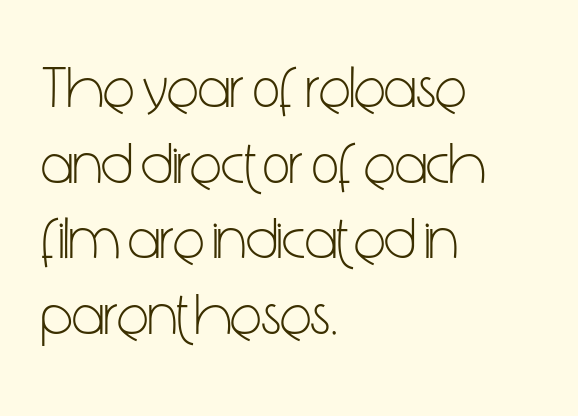
{"serif": "no", "italic": "no", "bold": "no", "weight": "light", "width": "condensed", "stroke_contrast": "low", "x_height": "medium", "monospaced": "no", "underline": "no", "align": "left", "line_spacing": "normal", "line_spacing_ratio": 1.28, "letter_spacing": "normal", "letter_spacing_em": 0.0, "glyph_px": 59}
